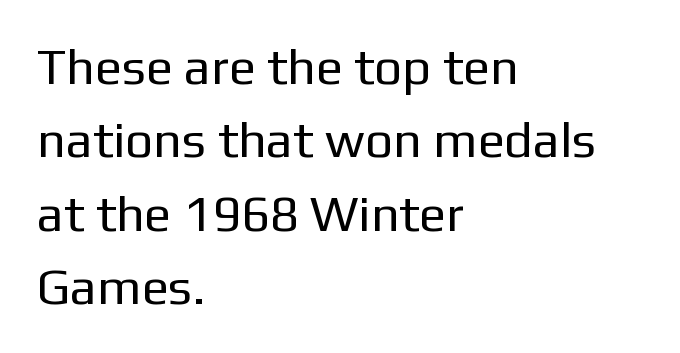
{"serif": "no", "italic": "no", "bold": "no", "weight": "regular", "width": "normal", "stroke_contrast": "low", "x_height": "medium", "monospaced": "no", "underline": "no", "align": "left", "line_spacing": "normal", "line_spacing_ratio": 1.47, "letter_spacing": "normal", "letter_spacing_em": 0.0, "glyph_px": 50}
